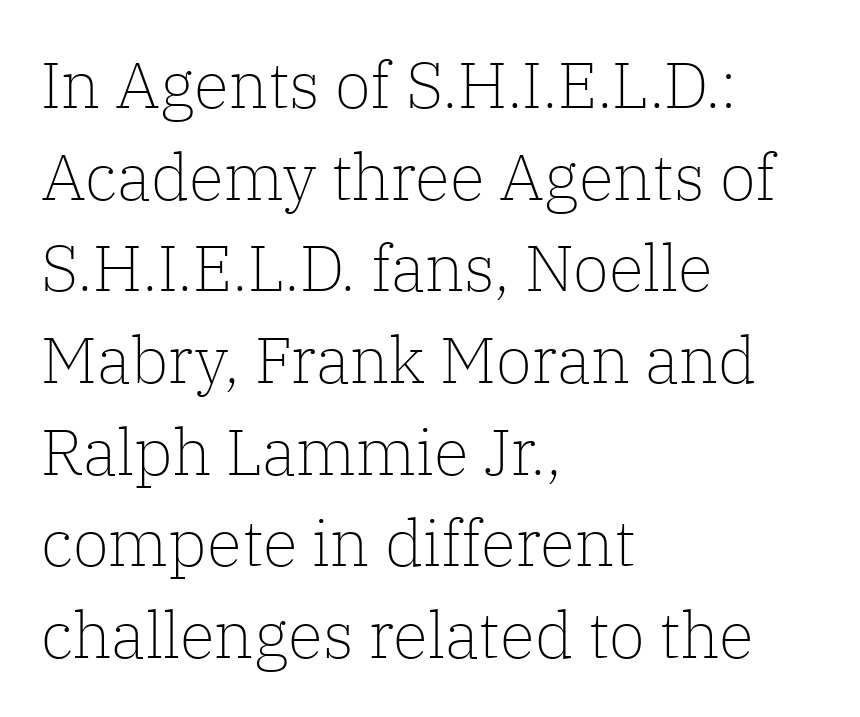
The image shows 65 px light serif type, upright; set left-aligned, normal line spacing (1.41x), normal letter spacing, not underlined; low stroke contrast and a medium x-height.
